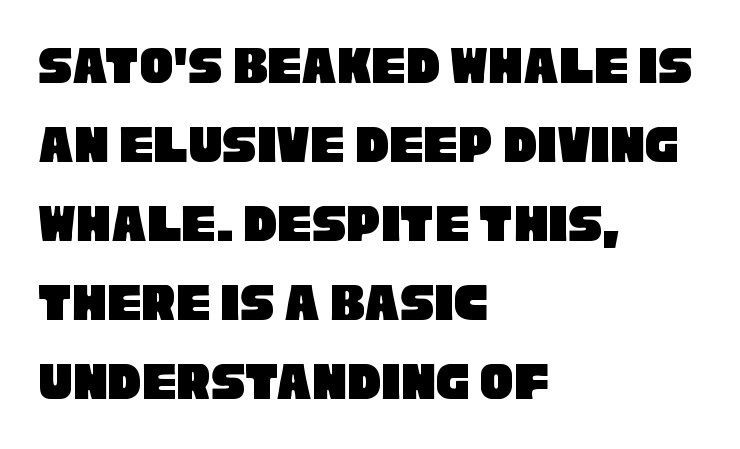
The image shows 56 px condensed sans-serif type; set left-aligned, normal line spacing (1.41x), normal letter spacing, not underlined; low stroke contrast and a large x-height.
